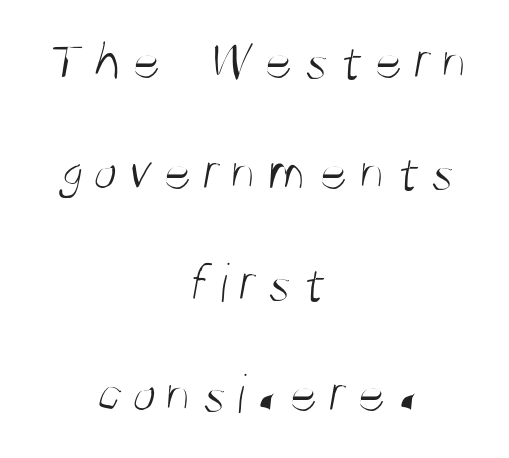
Q: Is the text bold? A: No.
Q: Is the typeface a serif or a sans-serif typeface? A: Sans-serif.
Q: Is the text underlined? A: No.
Q: How is the paragraph aligned? A: Centered.
Q: Is the spacing between lines tight, normal or loose? A: Loose.
Q: Width (condensed, normal, or wide)? A: Condensed.
Q: Stroke contrast? A: Medium.
Q: x-height? A: Large.
Q: Monospaced? A: No.
